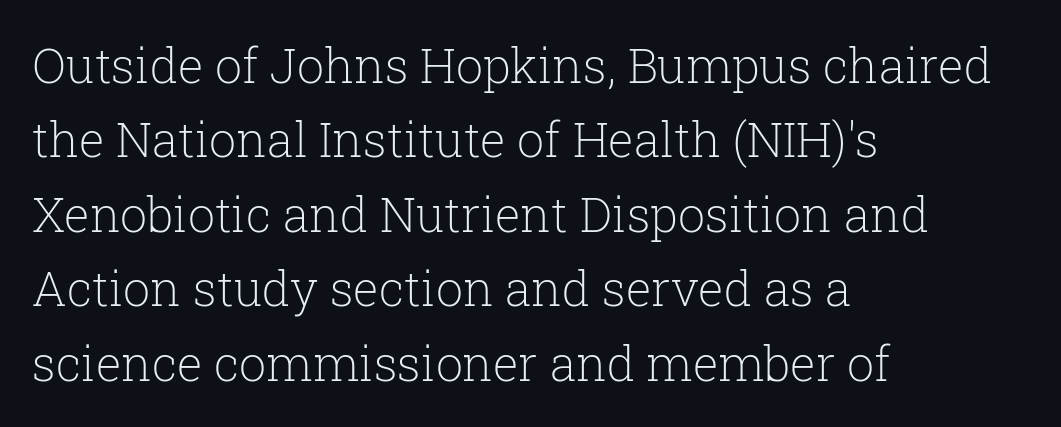
Q: Is the text bold? A: No.
Q: Is the text italic (slanted)? A: No, it is upright.
Q: Is the typeface a serif or a sans-serif typeface? A: Serif.
Q: Is the text underlined? A: No.
Q: How is the paragraph aligned? A: Left-aligned.
Q: Is the spacing between letters normal or unusually wide? A: Normal.
Q: Is the spacing between lines tight, normal or loose? A: Normal.
Q: Width (condensed, normal, or wide)? A: Normal.
Q: Stroke contrast? A: Low.
Q: x-height? A: Medium.
Q: Monospaced? A: No.
